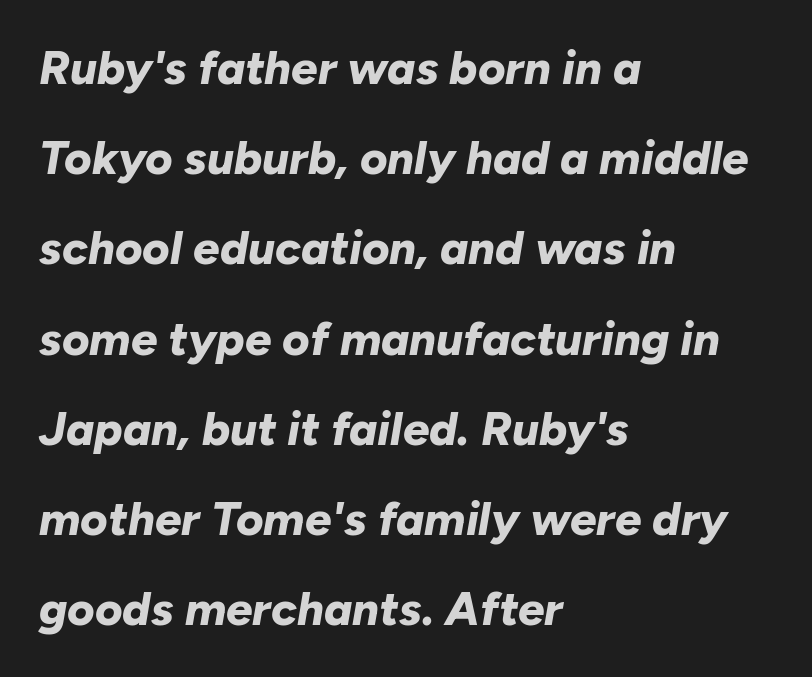
{"italic": "yes", "lean": "right", "slant_degrees": 10, "bold": "yes", "weight": "bold", "width": "normal", "stroke_contrast": "low", "x_height": "medium", "monospaced": "no", "underline": "no", "align": "left", "line_spacing": "loose", "line_spacing_ratio": 1.92, "letter_spacing": "normal", "letter_spacing_em": 0.0, "glyph_px": 47}
